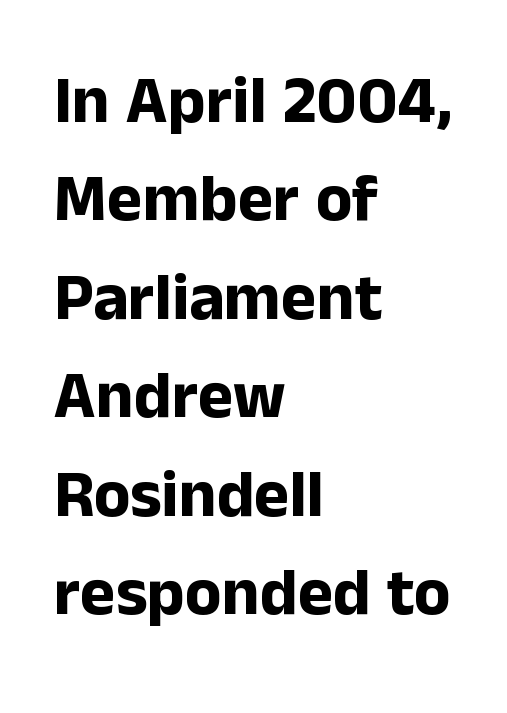
The image shows 67 px bold sans-serif type, upright; set left-aligned, normal line spacing (1.47x), normal letter spacing, not underlined; low stroke contrast and a medium x-height.
